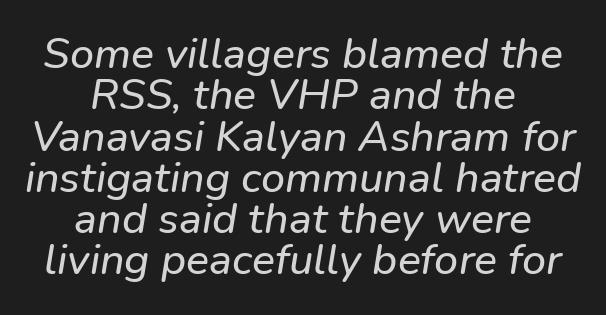
{"italic": "yes", "lean": "right", "slant_degrees": 9, "width": "normal", "stroke_contrast": "low", "x_height": "medium", "monospaced": "no", "underline": "no", "align": "center", "line_spacing": "tight", "line_spacing_ratio": 0.96, "letter_spacing": "normal", "letter_spacing_em": 0.0, "glyph_px": 43}
